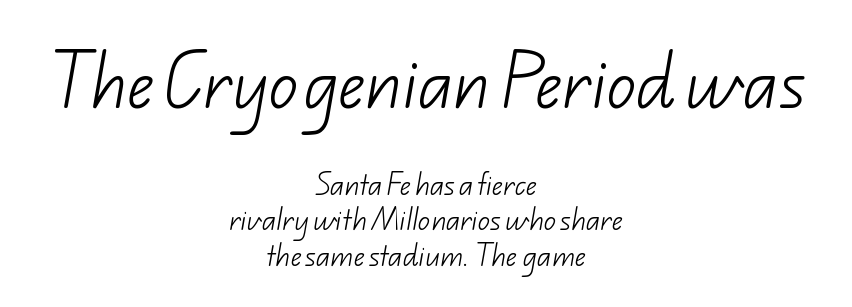
{"serif": "no", "bold": "no", "weight": "light", "width": "normal", "stroke_contrast": "low", "x_height": "small", "monospaced": "no", "underline": "no", "align": "center", "line_spacing": "normal", "line_spacing_ratio": 1.48, "letter_spacing": "normal", "letter_spacing_em": 0.0, "larger_block": "first", "size_ratio": 2.46, "glyph_px": 59}
